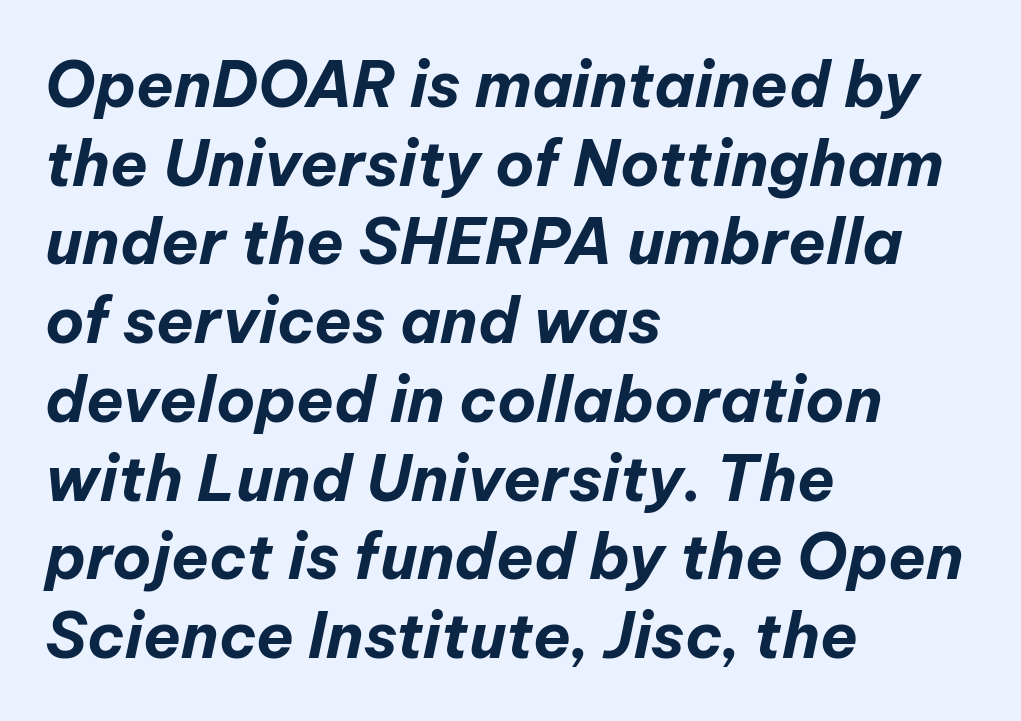
The image shows 62 px bold type, italic (leaning right); set left-aligned, normal line spacing (1.27x), normal letter spacing, not underlined; low stroke contrast and a medium x-height.
